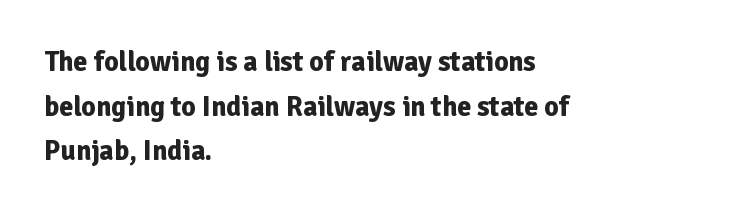
{"serif": "no", "italic": "no", "bold": "yes", "weight": "bold", "width": "normal", "stroke_contrast": "low", "x_height": "medium", "monospaced": "no", "underline": "no", "align": "left", "line_spacing": "normal", "line_spacing_ratio": 1.59, "letter_spacing": "normal", "letter_spacing_em": 0.0, "glyph_px": 28}
